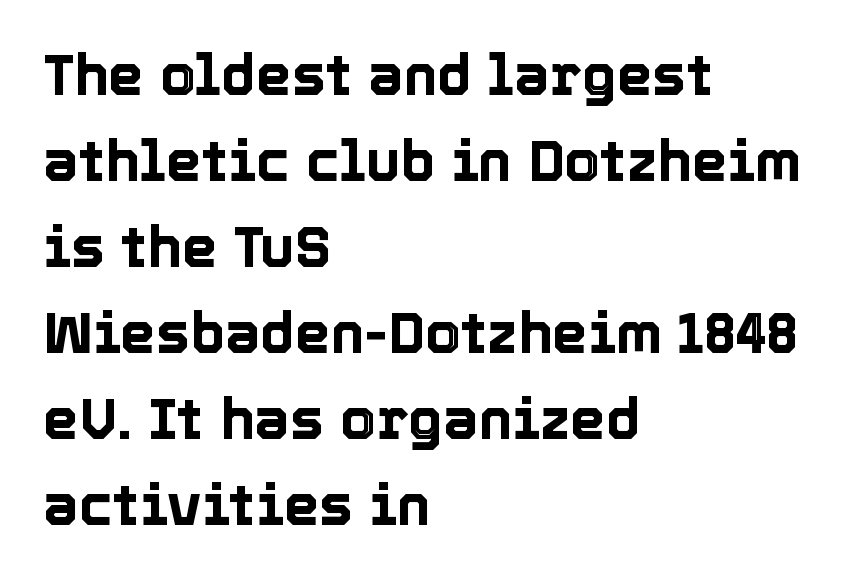
The image shows 57 px text type, upright; set left-aligned, normal line spacing (1.51x), normal letter spacing, not underlined; a medium x-height.
